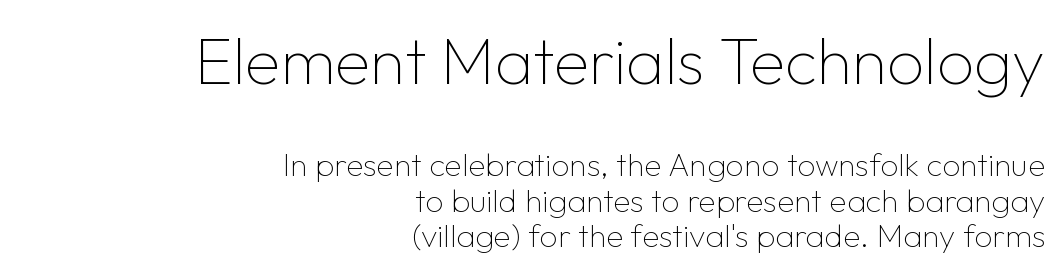
Q: Is the text bold? A: No.
Q: Is the text italic (slanted)? A: No, it is upright.
Q: Is the typeface a serif or a sans-serif typeface? A: Sans-serif.
Q: Is the text underlined? A: No.
Q: How is the paragraph aligned? A: Right-aligned.
Q: Is the spacing between letters normal or unusually wide? A: Normal.
Q: Is the spacing between lines tight, normal or loose? A: Tight.
Q: Which block of text is set in a larger size, the first (top) or the second (bottom)? A: The first (top) one.
Q: Width (condensed, normal, or wide)? A: Normal.
Q: Stroke contrast? A: Low.
Q: x-height? A: Medium.
Q: Monospaced? A: No.
